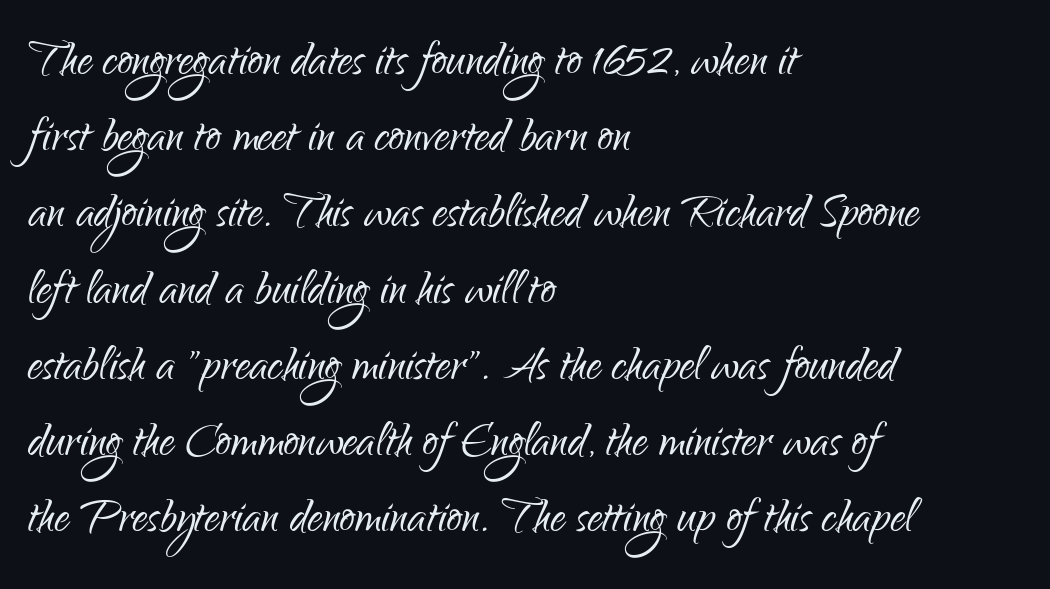
This rendering leaves character spacing at its baseline value. A typesetter would call this proportional, since set widths differ per character. Leading: standard. Weight: not bold — regular or lighter. Note: no serifs on the glyphs.
